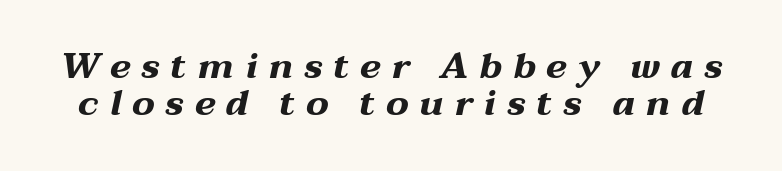
The image shows 36 px bold, wide type, italic (leaning right); set tight line spacing (1.04x), unusually wide letter spacing (+0.3 em), not underlined; medium stroke contrast and a medium x-height.
